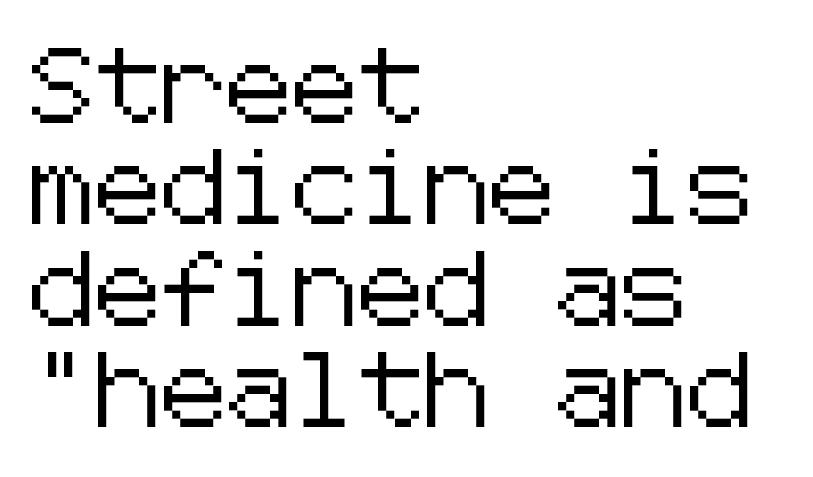
Q: Is the text italic (slanted)? A: No, it is upright.
Q: Is the typeface a serif or a sans-serif typeface? A: Sans-serif.
Q: Is the text underlined? A: No.
Q: How is the paragraph aligned? A: Left-aligned.
Q: Is the spacing between letters normal or unusually wide? A: Normal.
Q: Is the spacing between lines tight, normal or loose? A: Normal.
Q: Width (condensed, normal, or wide)? A: Normal.
Q: Stroke contrast? A: Low.
Q: x-height? A: Medium.
